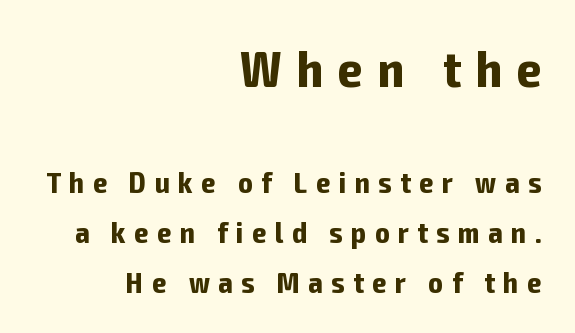
Q: Is the text bold? A: Yes.
Q: Is the text italic (slanted)? A: No, it is upright.
Q: Is the typeface a serif or a sans-serif typeface? A: Sans-serif.
Q: Is the text underlined? A: No.
Q: How is the paragraph aligned? A: Right-aligned.
Q: Is the spacing between letters normal or unusually wide? A: Unusually wide.
Q: Is the spacing between lines tight, normal or loose? A: Normal.
Q: Which block of text is set in a larger size, the first (top) or the second (bottom)? A: The first (top) one.
Q: Width (condensed, normal, or wide)? A: Condensed.
Q: Stroke contrast? A: Low.
Q: x-height? A: Medium.
Q: Monospaced? A: No.
